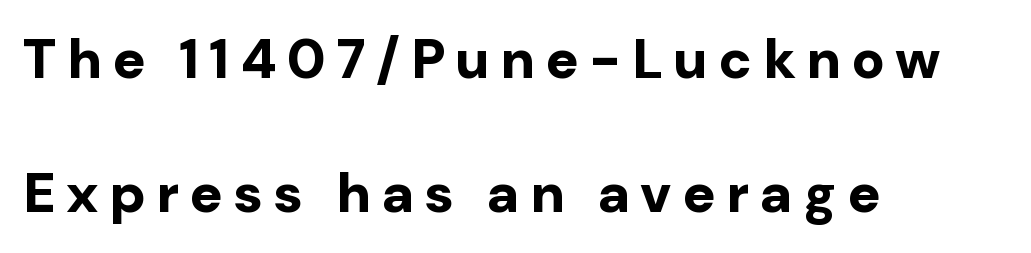
Q: Is the text bold? A: Yes.
Q: Is the text italic (slanted)? A: No, it is upright.
Q: Is the typeface a serif or a sans-serif typeface? A: Sans-serif.
Q: Is the text underlined? A: No.
Q: How is the paragraph aligned? A: Left-aligned.
Q: Is the spacing between lines tight, normal or loose? A: Loose.
Q: Width (condensed, normal, or wide)? A: Normal.
Q: Stroke contrast? A: Low.
Q: x-height? A: Medium.
Q: Monospaced? A: No.
